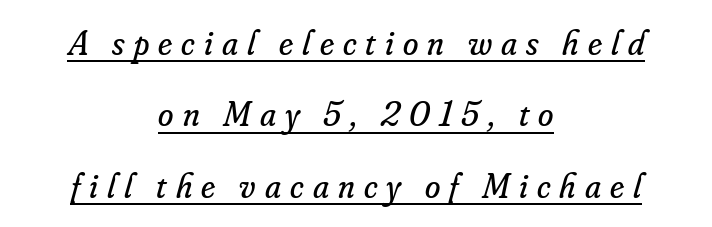
Proportional: the letters do not fall into vertical columns. These lines have a slow, spaced-out rhythm from letter to letter. Would a proofreader flag this as italicized? Yes. Notice the wide empty band between every row — that's loose leading. A continuous stroke trails under the words, as in a hyperlink. A typesetter would label this face a serif.
